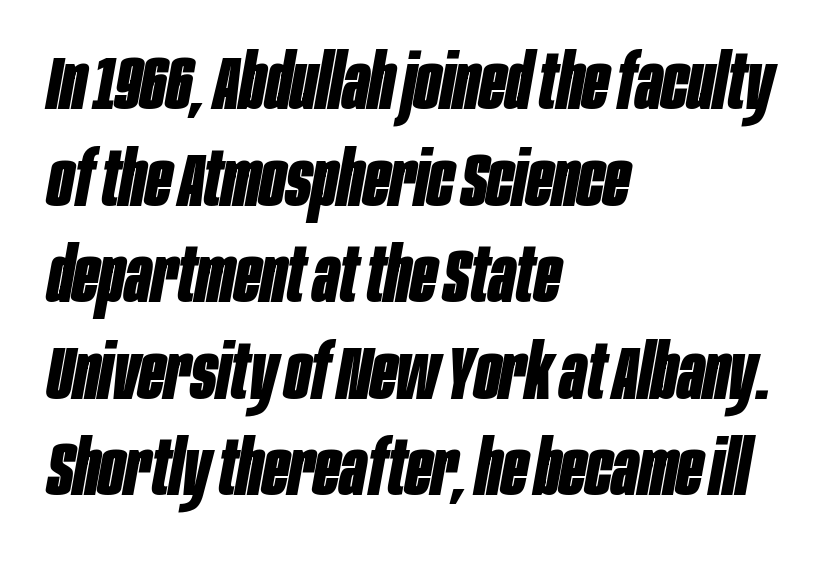
This rendering leaves character spacing at its baseline value. Notice how the stems are inclined rather than vertical — that's the hallmark of italics. The rendering uses natural spacing where letterforms have individual widths. As a designer I'd log this as weight 700, bold. Horizontal alignment here is leftward, the default for most running prose.
